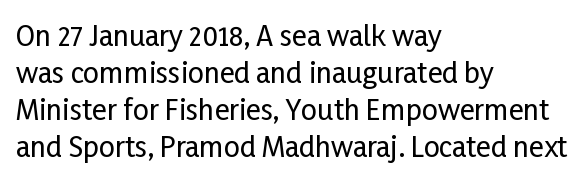
Horizontal alignment here is leftward, the default for most running prose. Every stem runs plumb, perpendicular to the baseline. Vertically, the passage feels balanced, rows spaced as you'd expect. Here the designer chose a conventional face with non-uniform glyph widths. Any mark beneath the type? The region is blank. Characters follow at the spacing the type designer built in.
